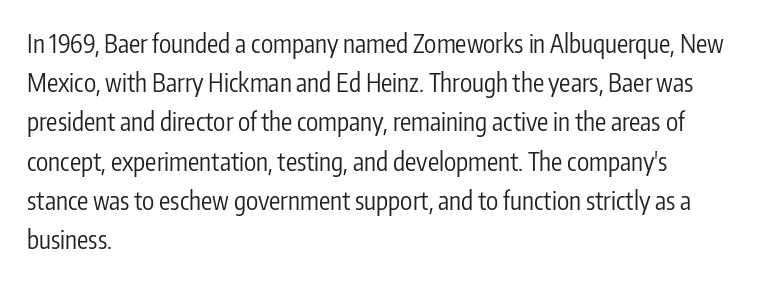
Q: Is the text bold? A: No.
Q: Is the text italic (slanted)? A: No, it is upright.
Q: Is the text underlined? A: No.
Q: How is the paragraph aligned? A: Left-aligned.
Q: Is the spacing between letters normal or unusually wide? A: Normal.
Q: Is the spacing between lines tight, normal or loose? A: Normal.
